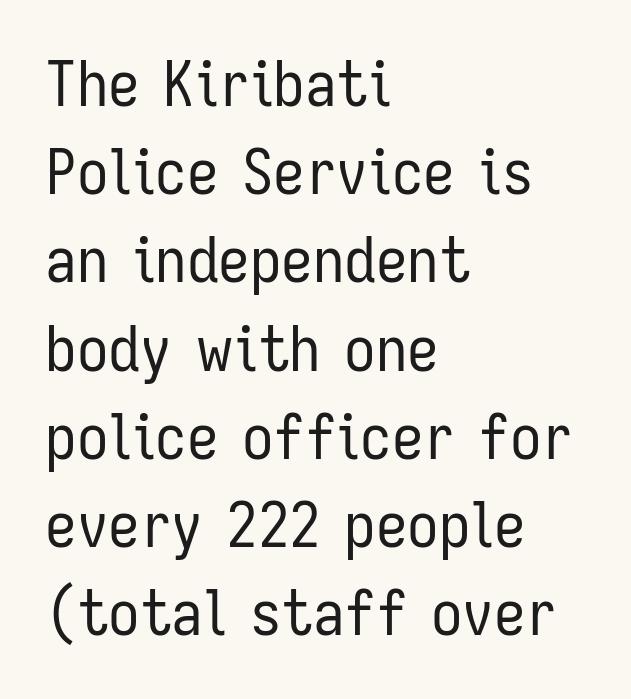
The image shows 63 px regular-weight, condensed sans-serif type, upright; set left-aligned, normal line spacing (1.4x), normal letter spacing, not underlined; low stroke contrast and a medium x-height.
